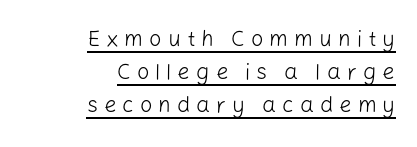
Q: Is the text bold? A: No.
Q: Is the text italic (slanted)? A: No, it is upright.
Q: Is the text underlined? A: Yes.
Q: How is the paragraph aligned? A: Right-aligned.
Q: Is the spacing between letters normal or unusually wide? A: Unusually wide.
Q: Is the spacing between lines tight, normal or loose? A: Normal.
